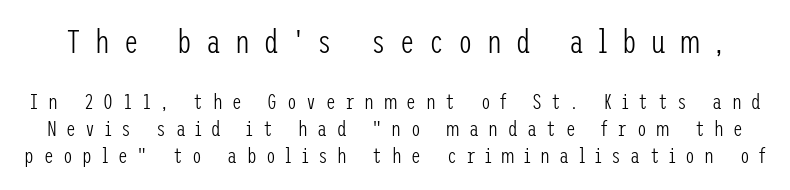
Q: Is the text bold? A: No.
Q: Is the text italic (slanted)? A: No, it is upright.
Q: Is the typeface a serif or a sans-serif typeface? A: Sans-serif.
Q: Is the text underlined? A: No.
Q: Is the spacing between letters normal or unusually wide? A: Unusually wide.
Q: Which block of text is set in a larger size, the first (top) or the second (bottom)? A: The first (top) one.
Q: Width (condensed, normal, or wide)? A: Condensed.
Q: Stroke contrast? A: Low.
Q: x-height? A: Medium.
